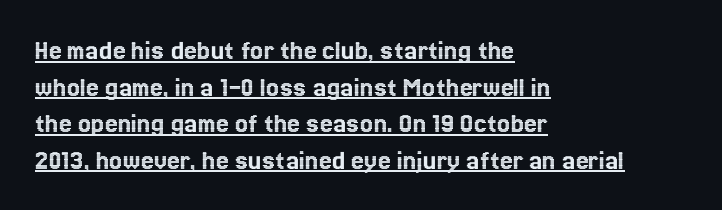
Character widths vary here, with narrow letters taking less room than wide ones. These lines sit exactly where default settings would place them. Characters follow at the spacing the type designer built in. Beneath each row of characters lies a ruled line. Notice how the stems are strictly vertical — no italics here.
